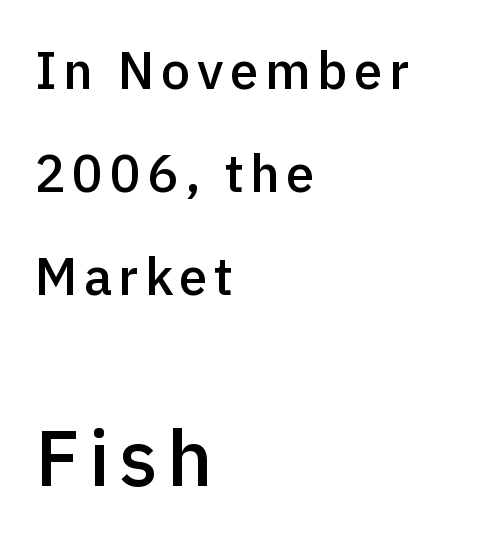
The image shows 78 px semibold sans-serif type, upright; set left-aligned, loose line spacing (1.98x), not underlined; the second (bottom) block is 1.5x larger; a medium x-height.
